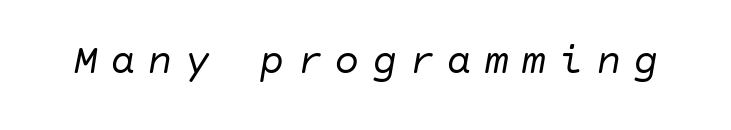
Descenders hang freely into open space. It's the slanting kind of type. Is the stroke heavy? The answer is a plain regular-or-lighter. Substantial extra tracking has been applied to these lines.
